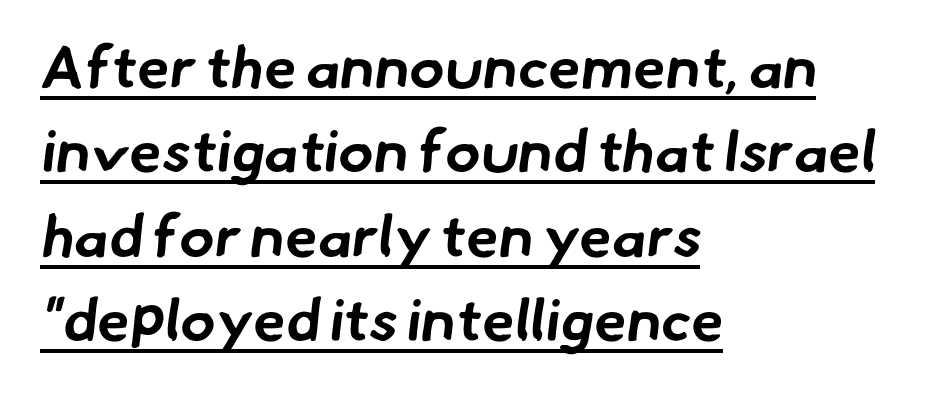
{"serif": "no", "bold": "yes", "weight": "bold", "width": "normal", "stroke_contrast": "low", "x_height": "small", "monospaced": "no", "underline": "yes", "align": "left", "line_spacing": "normal", "line_spacing_ratio": 1.43, "letter_spacing": "normal", "letter_spacing_em": 0.0, "glyph_px": 59}
